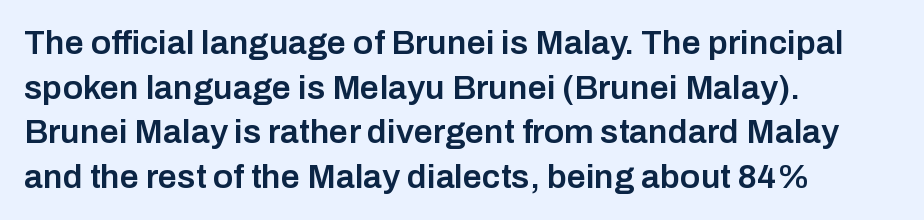
The image shows 34 px semibold sans-serif type, upright; set left-aligned, normal line spacing (1.31x), normal letter spacing, not underlined; low stroke contrast and a medium x-height.
